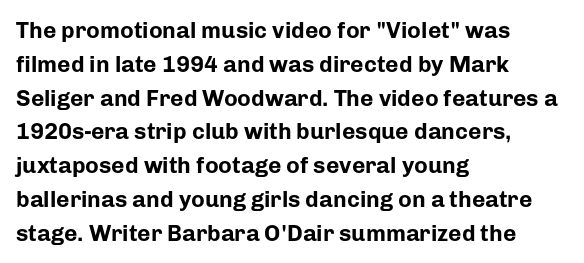
{"italic": "no", "bold": "yes", "underline": "no", "align": "left", "line_spacing": "normal", "line_spacing_ratio": 1.47, "letter_spacing": "normal", "letter_spacing_em": 0.0, "glyph_px": 23}
